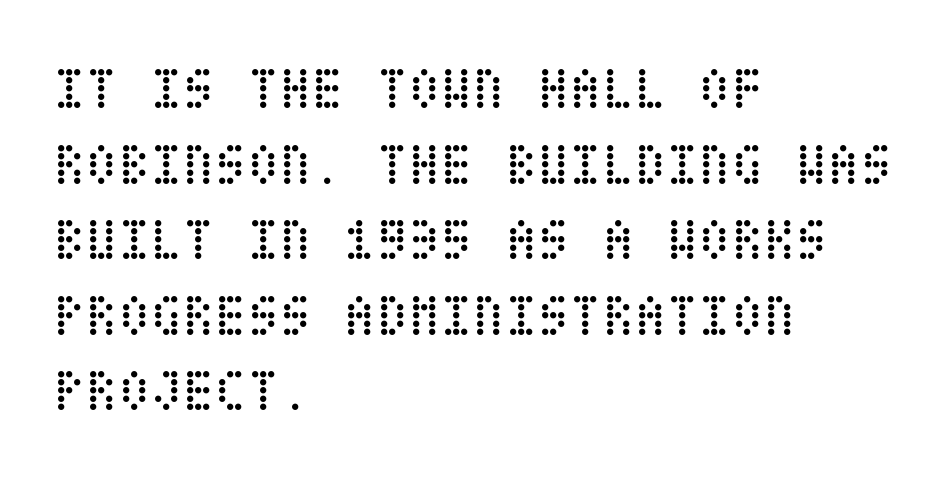
{"italic": "no", "bold": "no", "weight": "regular", "width": "condensed", "stroke_contrast": "low", "x_height": "large", "underline": "no", "align": "left", "line_spacing": "normal", "line_spacing_ratio": 1.28, "letter_spacing": "normal", "letter_spacing_em": 0.0, "glyph_px": 59}
